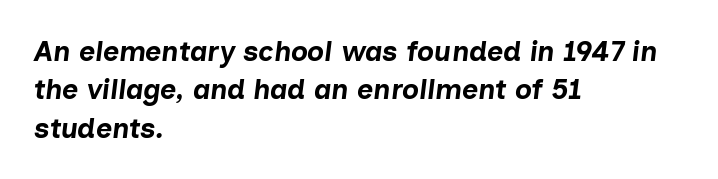
The image shows 28 px bold type, italic (leaning right); set left-aligned, normal line spacing (1.37x), normal letter spacing, not underlined; low stroke contrast and a medium x-height.
